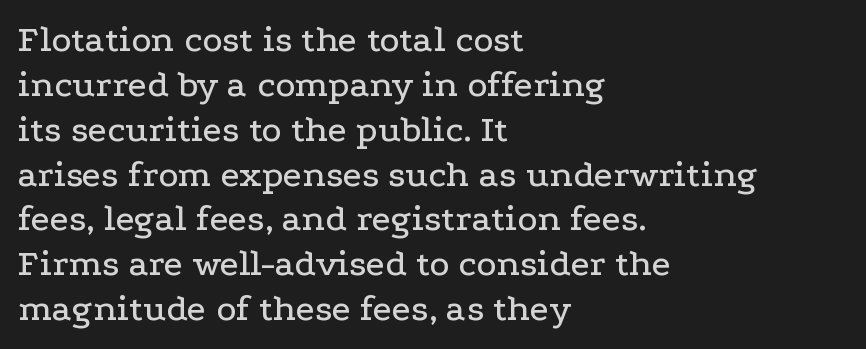
The image shows 38 px wide serif type, upright; set left-aligned, line spacing 1.18x, normal letter spacing, not underlined; low stroke contrast and a medium x-height.
